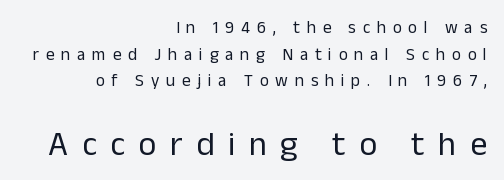
Type style note: lacks serifs. A typesetter would call this proportional, since set widths differ per character. The designer gave the closing block more size than the opening block. The tracking jumps out immediately: characters are airy and widely separated.
